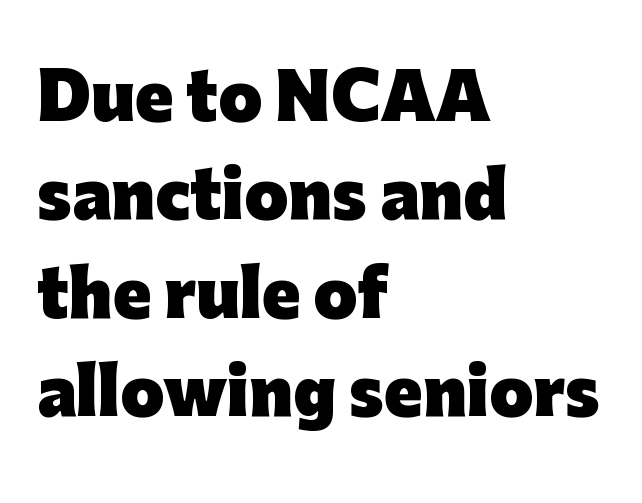
The image shows 63 px heavy sans-serif type, upright; set left-aligned, normal line spacing (1.56x), normal letter spacing, not underlined; low stroke contrast and a medium x-height.
